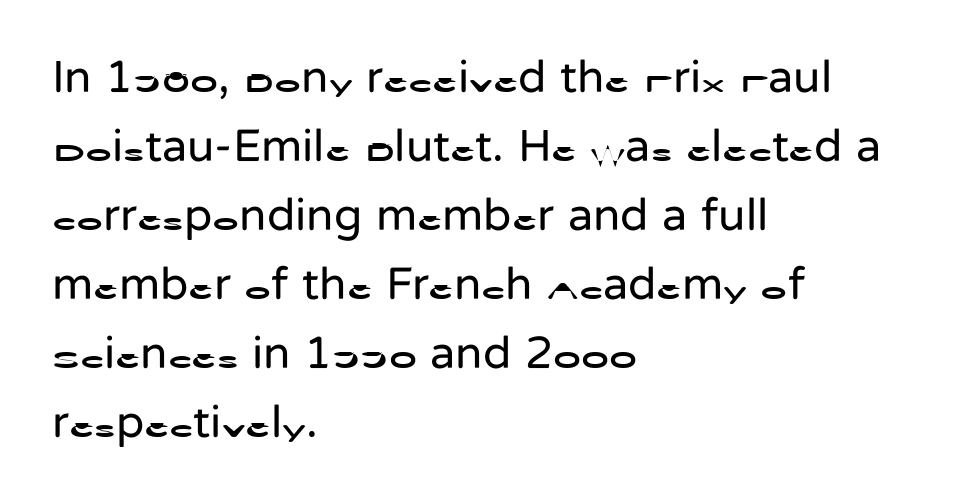
The image shows 46 px regular-weight sans-serif type, upright; set left-aligned, normal line spacing (1.5x), normal letter spacing, not underlined; low stroke contrast and a medium x-height.
